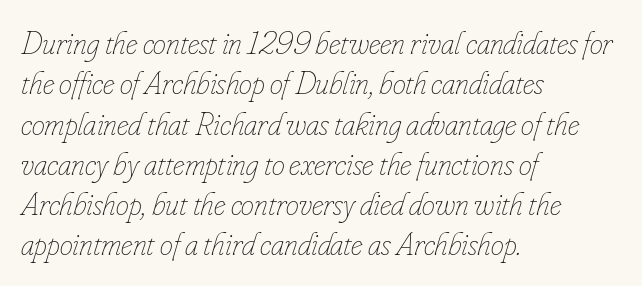
The image shows 33 px thin, condensed type, italic (leaning right); set left-aligned, line spacing 1.22x, normal letter spacing, not underlined; low stroke contrast and a small x-height.
